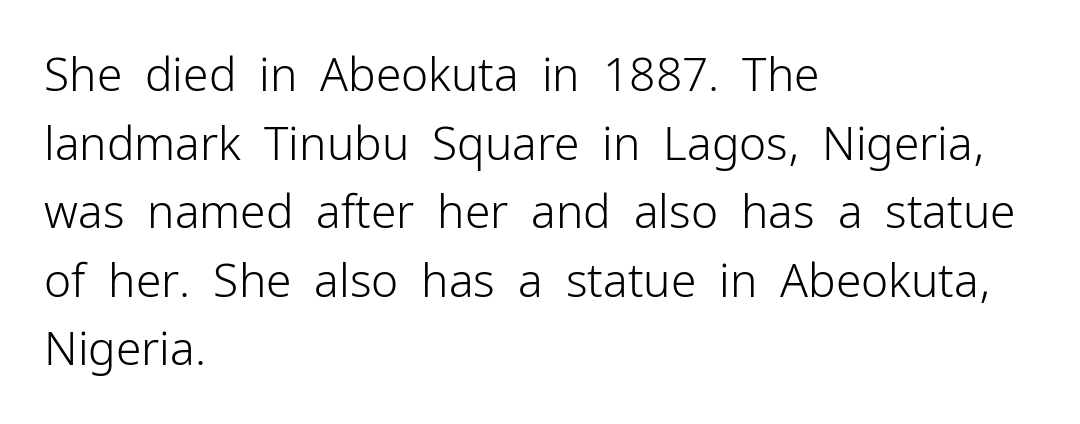
Q: Is the text bold? A: No.
Q: Is the text italic (slanted)? A: No, it is upright.
Q: Is the typeface a serif or a sans-serif typeface? A: Sans-serif.
Q: Is the text underlined? A: No.
Q: How is the paragraph aligned? A: Left-aligned.
Q: Is the spacing between letters normal or unusually wide? A: Normal.
Q: Is the spacing between lines tight, normal or loose? A: Normal.
Q: Width (condensed, normal, or wide)? A: Normal.
Q: Stroke contrast? A: Low.
Q: x-height? A: Medium.
Q: Monospaced? A: No.
